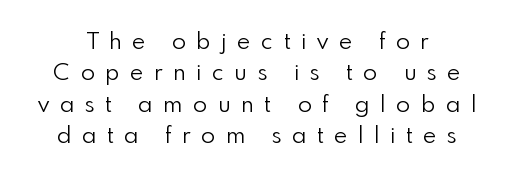
{"italic": "no", "bold": "no", "underline": "no", "line_spacing": "normal", "line_spacing_ratio": 1.36, "letter_spacing": "wide", "letter_spacing_em": 0.46, "glyph_px": 23}
